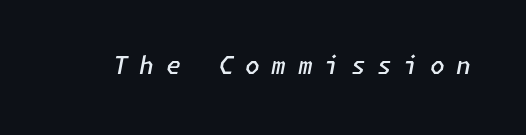
Q: Is the text bold? A: Semi-bold.
Q: Is the text italic (slanted)? A: Yes, it leans right by about 11 degrees.
Q: Is the text underlined? A: No.
Q: Is the spacing between letters normal or unusually wide? A: Unusually wide.
